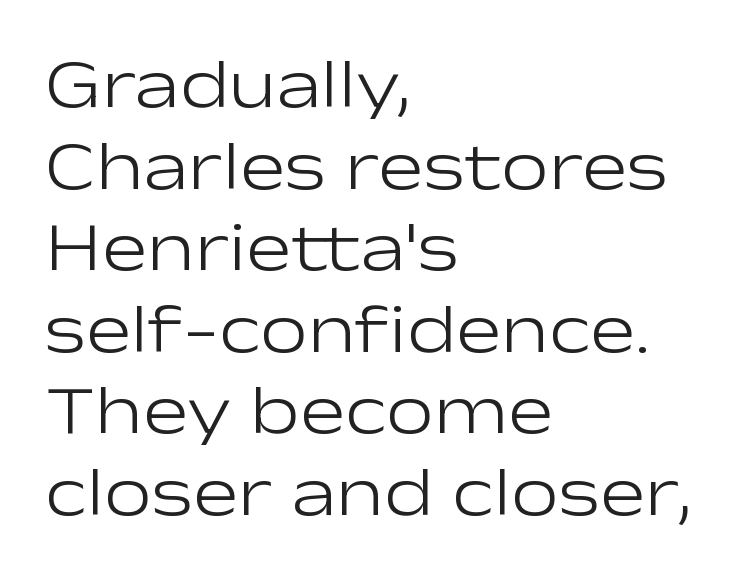
The image shows 68 px light, wide sans-serif type, upright; set left-aligned, line spacing 1.2x, normal letter spacing, not underlined; low stroke contrast and a medium x-height.
